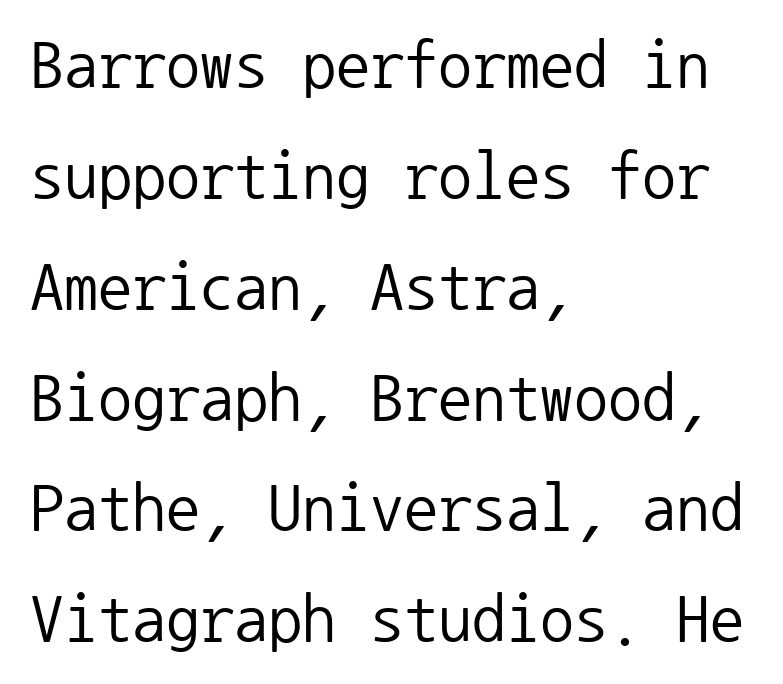
Q: Is the text bold? A: No.
Q: Is the text italic (slanted)? A: No, it is upright.
Q: Is the typeface a serif or a sans-serif typeface? A: Sans-serif.
Q: Is the text underlined? A: No.
Q: How is the paragraph aligned? A: Left-aligned.
Q: Is the spacing between letters normal or unusually wide? A: Normal.
Q: Is the spacing between lines tight, normal or loose? A: Normal.
Q: Width (condensed, normal, or wide)? A: Normal.
Q: Stroke contrast? A: Low.
Q: x-height? A: Medium.
Q: Monospaced? A: Yes.
